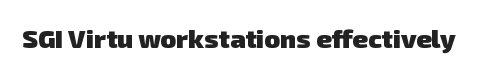
Q: Is the text bold? A: Yes.
Q: Is the text underlined? A: No.
Q: Is the spacing between letters normal or unusually wide? A: Normal.
